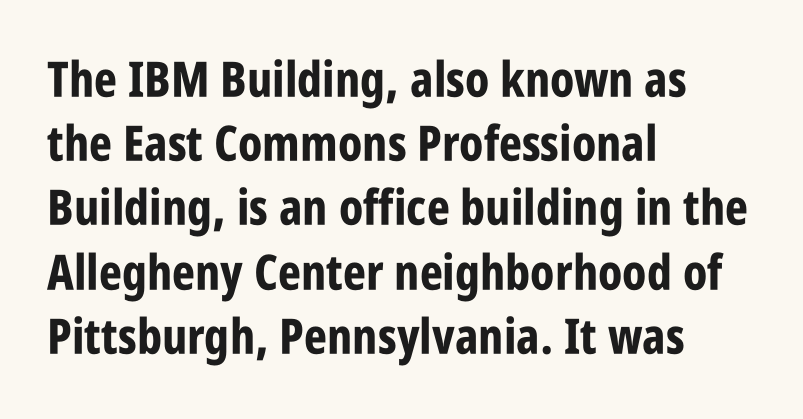
Q: Is the text bold? A: Yes.
Q: Is the text italic (slanted)? A: No, it is upright.
Q: Is the typeface a serif or a sans-serif typeface? A: Sans-serif.
Q: Is the text underlined? A: No.
Q: How is the paragraph aligned? A: Left-aligned.
Q: Is the spacing between letters normal or unusually wide? A: Normal.
Q: Is the spacing between lines tight, normal or loose? A: Normal.
Q: Width (condensed, normal, or wide)? A: Condensed.
Q: Stroke contrast? A: Low.
Q: x-height? A: Large.
Q: Monospaced? A: No.
